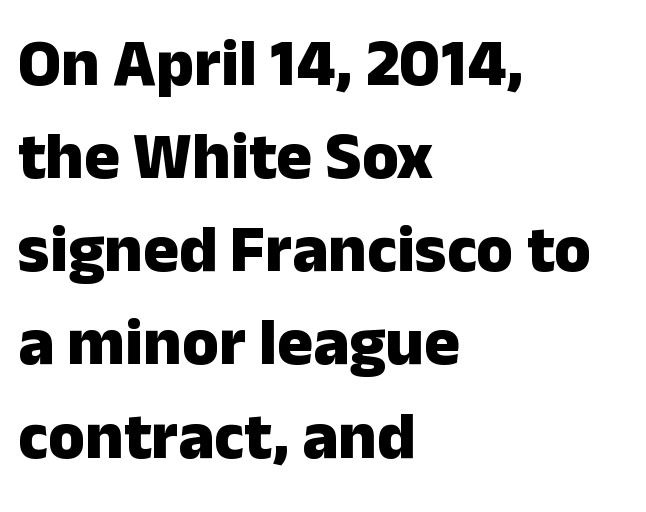
You can tell it's not italic because the verticals are truly vertical. Is this a fixed-width face? No — the glyphs have proportional, varying widths. The rendering uses a moderate line-height, typical for paragraphs. Nobody touched the tracking dial on this one.
